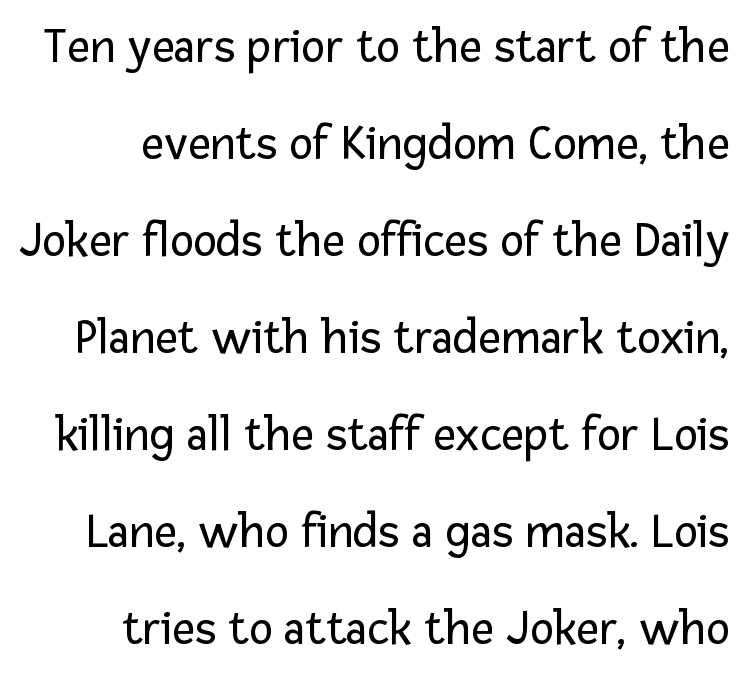
The characters are drawn with everyday or finer stroke widths. The area under the type is left untouched. Quick note: interline space is abundant. Examine the stroke ends and you'll find no serifs.
